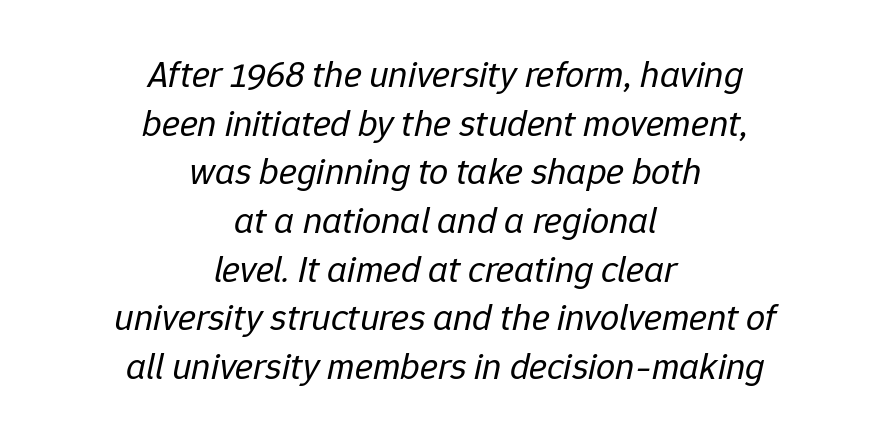
Q: Is the text bold? A: No.
Q: Is the text italic (slanted)? A: Yes, it leans right by about 12 degrees.
Q: Is the text underlined? A: No.
Q: How is the paragraph aligned? A: Centered.
Q: Is the spacing between letters normal or unusually wide? A: Normal.
Q: Is the spacing between lines tight, normal or loose? A: Normal.
Q: Width (condensed, normal, or wide)? A: Normal.
Q: Stroke contrast? A: Low.
Q: x-height? A: Medium.
Q: Monospaced? A: No.
